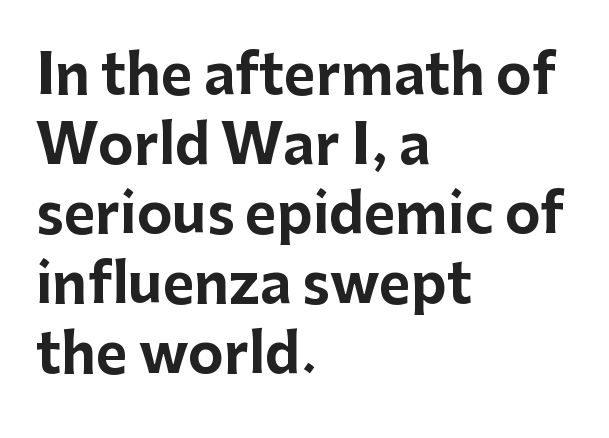
The image shows 54 px bold sans-serif type, upright; set left-aligned, normal line spacing (1.29x), normal letter spacing, not underlined; low stroke contrast and a medium x-height.
